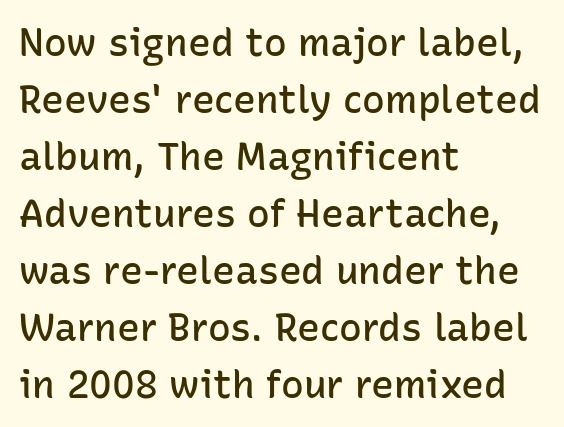
Q: Is the text bold? A: Semi-bold.
Q: Is the text italic (slanted)? A: No, it is upright.
Q: Is the typeface a serif or a sans-serif typeface? A: Sans-serif.
Q: Is the text underlined? A: No.
Q: How is the paragraph aligned? A: Left-aligned.
Q: Is the spacing between letters normal or unusually wide? A: Normal.
Q: Is the spacing between lines tight, normal or loose? A: Normal.
Q: Width (condensed, normal, or wide)? A: Normal.
Q: Stroke contrast? A: Low.
Q: x-height? A: Medium.
Q: Monospaced? A: No.
